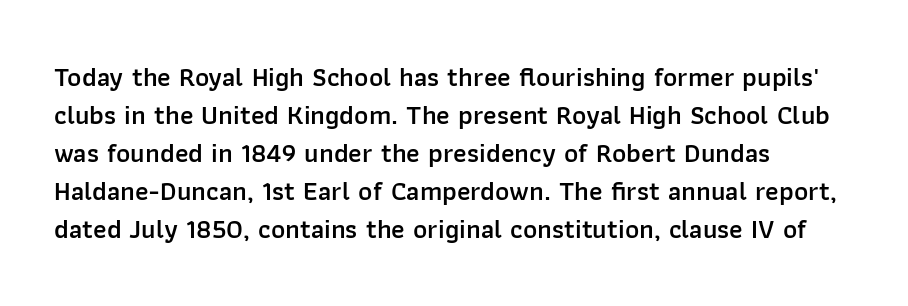
{"italic": "no", "bold": "semi", "underline": "no", "align": "left", "line_spacing": "normal", "line_spacing_ratio": 1.41, "letter_spacing": "normal", "letter_spacing_em": 0.0, "glyph_px": 27}
